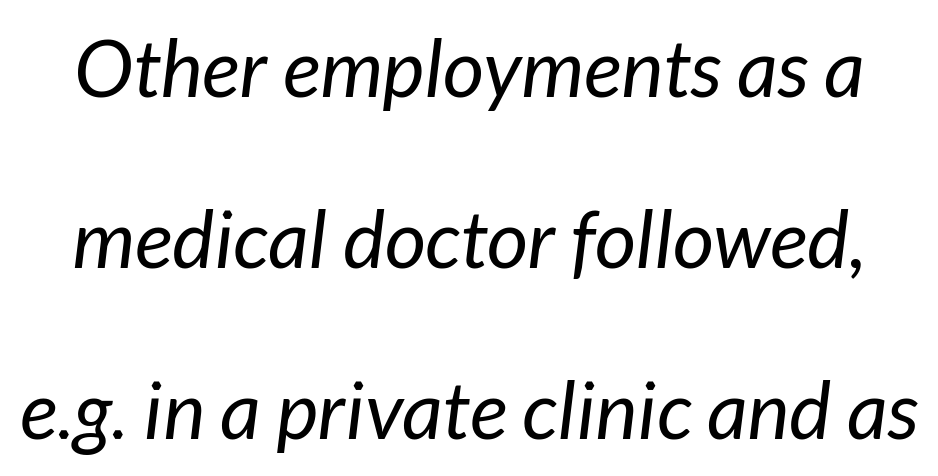
Tracking value appears to be zero — textbook default spacing. What's the leading like? Stretched, with rows far apart. The face used here is proportionally spaced, like ordinary book or web type. Slant detected: the letters are inclined.
